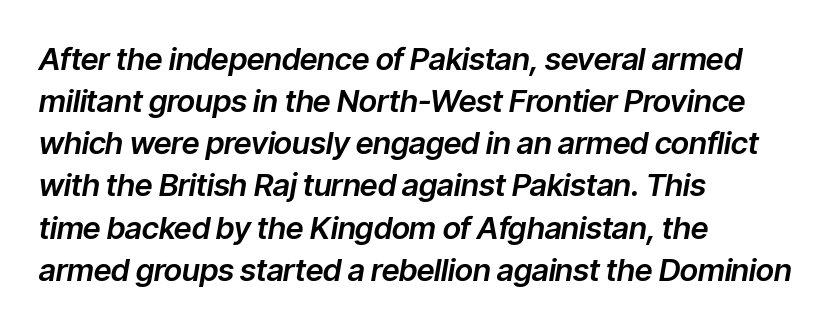
The ragged edge is on the right, which tells us the setting is flush left. The space directly below the letters is spotless. Default kerning and tracking; the words read as compact shapes. Quick note: interline space is typical.
